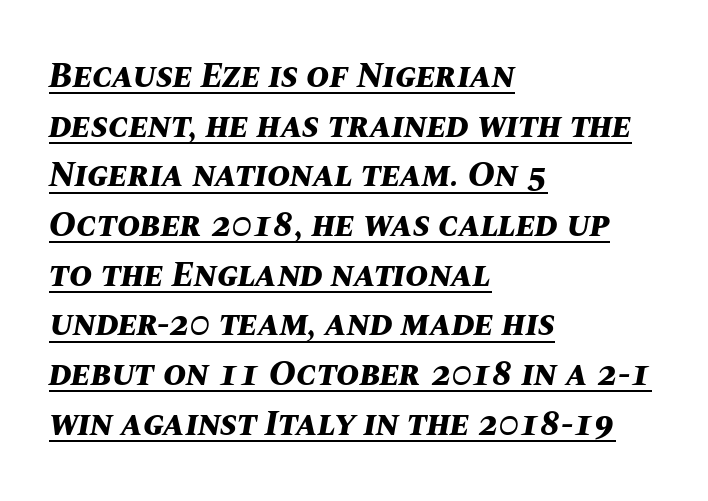
{"italic": "yes", "lean": "right", "slant_degrees": 10, "bold": "yes", "weight": "bold", "width": "normal", "stroke_contrast": "medium", "x_height": "large", "monospaced": "no", "underline": "yes", "align": "left", "line_spacing": "normal", "line_spacing_ratio": 1.42, "letter_spacing": "normal", "letter_spacing_em": 0.0, "glyph_px": 35}
